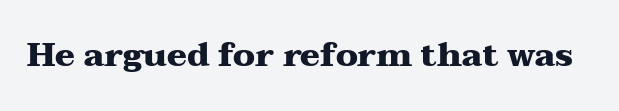
Q: Is the text bold? A: Yes.
Q: Is the text italic (slanted)? A: No, it is upright.
Q: Is the typeface a serif or a sans-serif typeface? A: Serif.
Q: Is the text underlined? A: No.
Q: Is the spacing between letters normal or unusually wide? A: Normal.
Q: Width (condensed, normal, or wide)? A: Wide.
Q: Stroke contrast? A: Medium.
Q: x-height? A: Medium.
Q: Monospaced? A: No.
